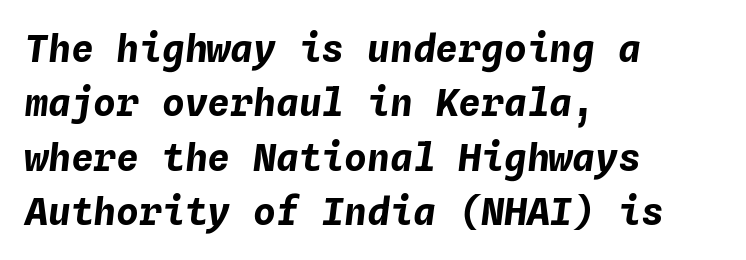
Q: Is the text bold? A: Yes.
Q: Is the text italic (slanted)? A: Yes, it leans right by about 4 degrees.
Q: Is the text underlined? A: No.
Q: How is the paragraph aligned? A: Left-aligned.
Q: Is the spacing between letters normal or unusually wide? A: Normal.
Q: Is the spacing between lines tight, normal or loose? A: Normal.
Q: Width (condensed, normal, or wide)? A: Normal.
Q: Stroke contrast? A: Low.
Q: x-height? A: Medium.
Q: Monospaced? A: Yes.
